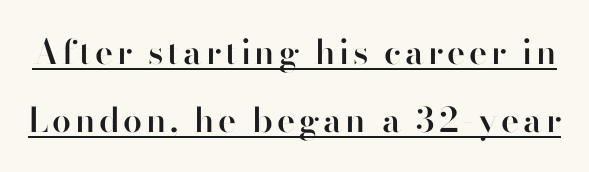
The image shows 34 px semibold sans-serif type, upright; set loose line spacing (2.01x), underlined; high stroke contrast and a small x-height.
